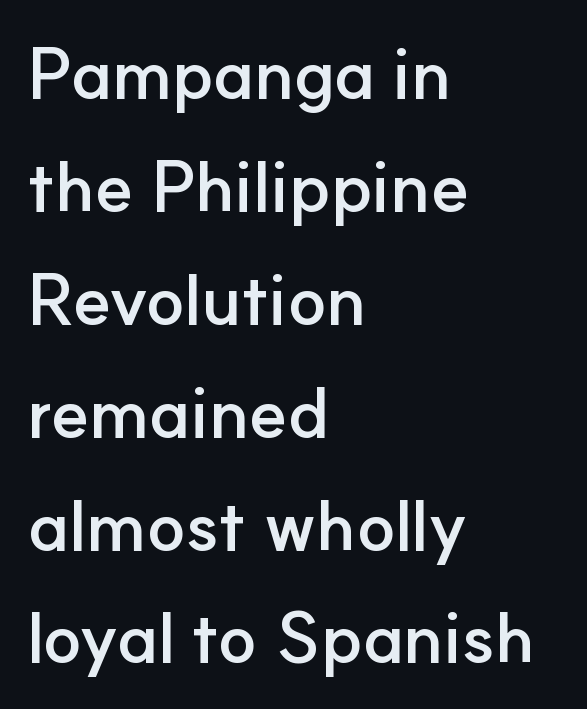
The image shows 71 px semibold sans-serif type, upright; set left-aligned, normal line spacing (1.59x), normal letter spacing, not underlined; low stroke contrast and a small x-height.
